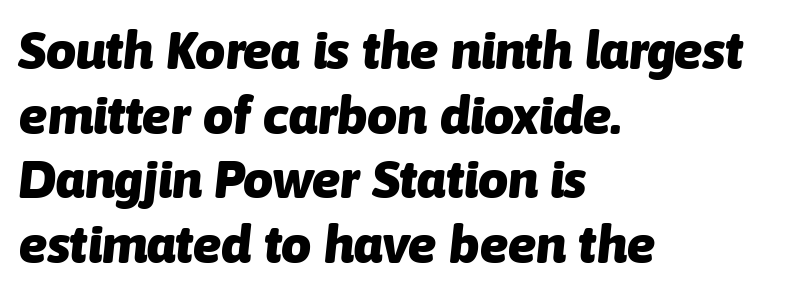
The image shows 53 px heavy type, italic (leaning right); set left-aligned, line spacing 1.22x, normal letter spacing, not underlined; low stroke contrast and a medium x-height.
